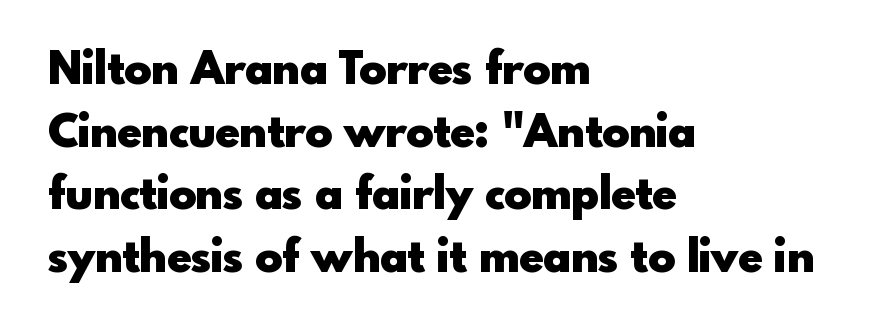
{"serif": "no", "italic": "no", "bold": "yes", "weight": "heavy", "width": "normal", "x_height": "small", "monospaced": "no", "underline": "no", "align": "left", "line_spacing": "normal", "line_spacing_ratio": 1.39, "letter_spacing": "normal", "letter_spacing_em": 0.0, "glyph_px": 45}
